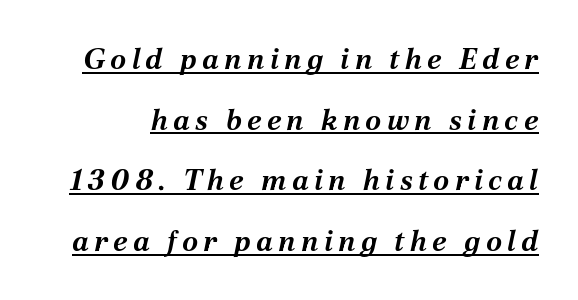
{"italic": "yes", "lean": "right", "slant_degrees": 12, "bold": "yes", "weight": "bold", "width": "normal", "stroke_contrast": "medium", "x_height": "medium", "monospaced": "no", "underline": "yes", "line_spacing": "loose", "line_spacing_ratio": 2.09, "glyph_px": 29}
